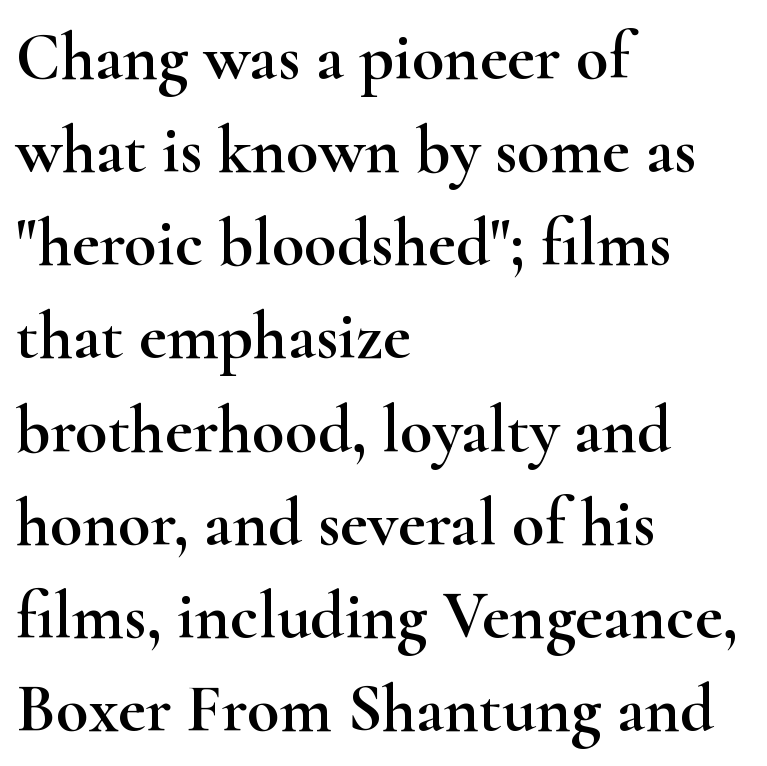
Q: Is the text italic (slanted)? A: No, it is upright.
Q: Is the typeface a serif or a sans-serif typeface? A: Serif.
Q: Is the text underlined? A: No.
Q: How is the paragraph aligned? A: Left-aligned.
Q: Is the spacing between letters normal or unusually wide? A: Normal.
Q: Is the spacing between lines tight, normal or loose? A: Normal.
Q: Width (condensed, normal, or wide)? A: Wide.
Q: Stroke contrast? A: High.
Q: x-height? A: Small.
Q: Monospaced? A: No.
